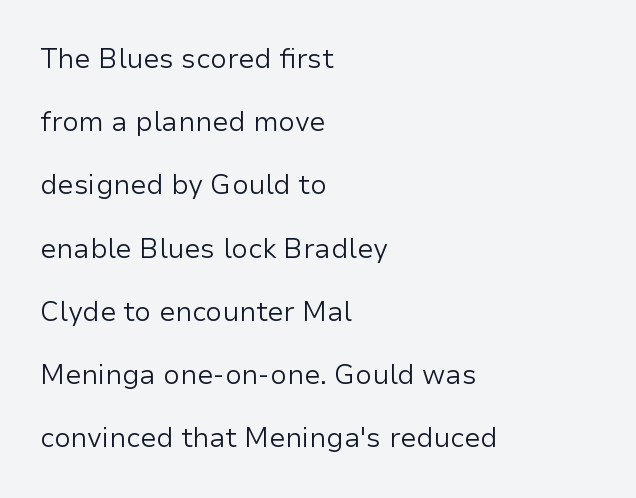
{"italic": "no", "bold": "no", "underline": "no", "align": "left", "line_spacing": "loose", "line_spacing_ratio": 2.34, "letter_spacing": "normal", "letter_spacing_em": 0.0, "glyph_px": 27}
